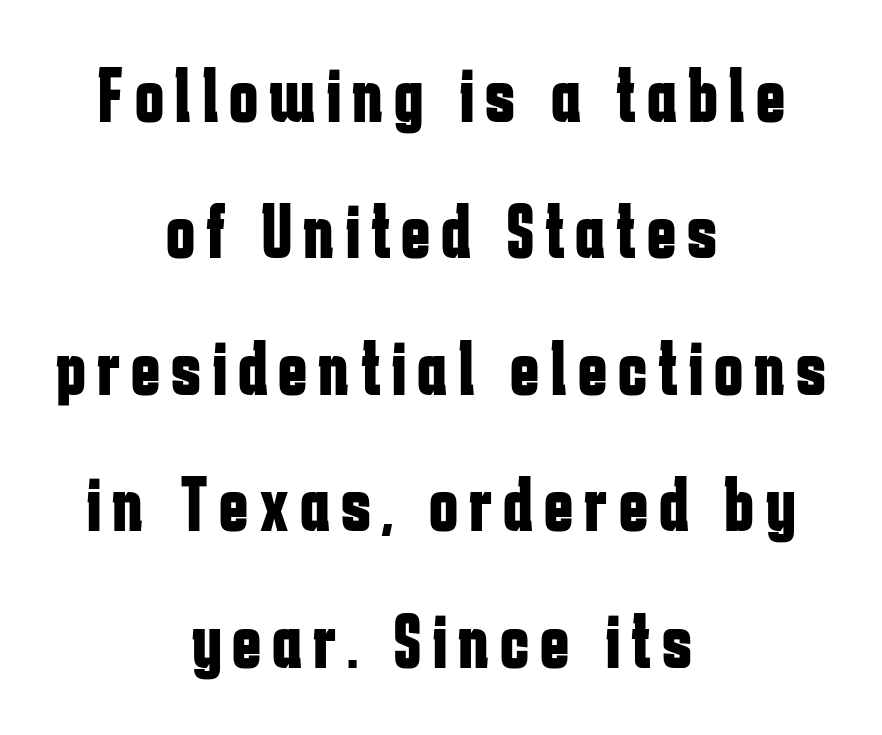
The image shows 78 px bold, condensed sans-serif type, upright; set centered, line spacing 1.75x, not underlined; low stroke contrast and a medium x-height.
